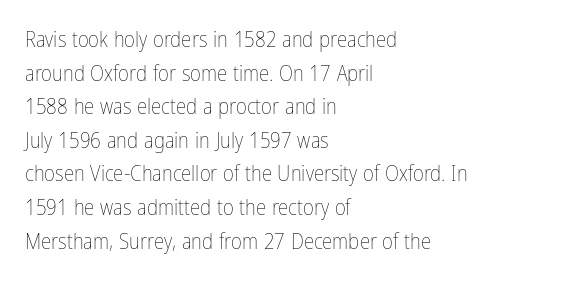
The font's upright variant was chosen for this text. Does the leading feel generous? No, just average. Letters rest on an invisible, unmarked baseline. Heft: none added — not bold. Typeset ragged right — the left edge is the straight one.
